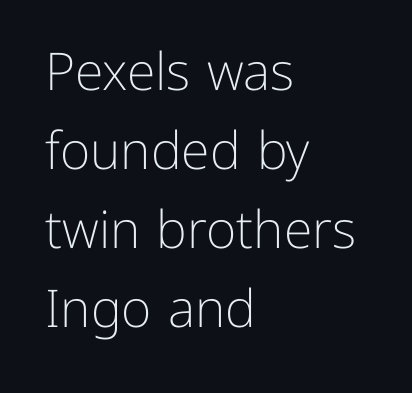
{"serif": "no", "italic": "no", "bold": "no", "weight": "light", "width": "normal", "stroke_contrast": "low", "x_height": "medium", "monospaced": "no", "underline": "no", "align": "left", "line_spacing": "normal", "line_spacing_ratio": 1.52, "letter_spacing": "normal", "letter_spacing_em": 0.0, "glyph_px": 52}
